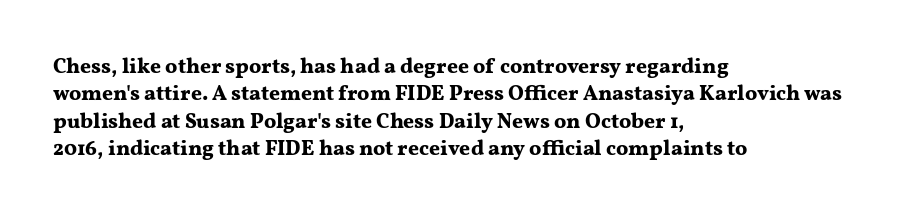
{"italic": "no", "bold": "yes", "underline": "no", "align": "left", "line_spacing": "normal", "line_spacing_ratio": 1.3, "letter_spacing": "normal", "letter_spacing_em": 0.0, "glyph_px": 21}
